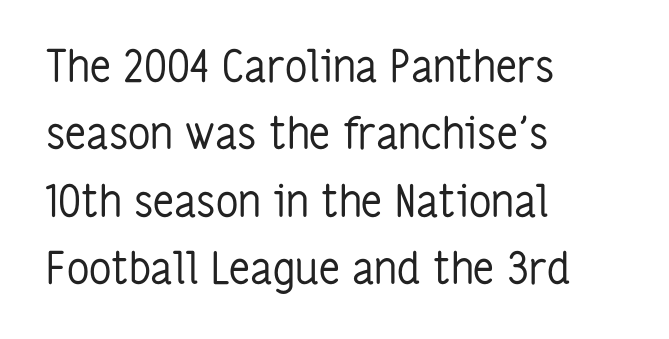
Q: Is the text bold? A: No.
Q: Is the text italic (slanted)? A: No, it is upright.
Q: Is the typeface a serif or a sans-serif typeface? A: Sans-serif.
Q: Is the text underlined? A: No.
Q: How is the paragraph aligned? A: Left-aligned.
Q: Is the spacing between letters normal or unusually wide? A: Normal.
Q: Is the spacing between lines tight, normal or loose? A: Normal.
Q: Width (condensed, normal, or wide)? A: Condensed.
Q: Stroke contrast? A: Low.
Q: x-height? A: Medium.
Q: Monospaced? A: No.
